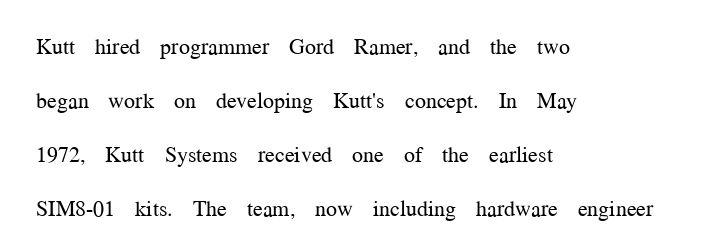
This sample uses an upright cut, with every glyph sitting square on the baseline. Loosely led — the rows are spread out. Here the glyphs are tracked normally, forming tight word shapes. Vertical stems look standard width or narrower in stroke. A classic flush-left, rag-right setting is used for this passage. The zone under the glyphs is completely vacant.
